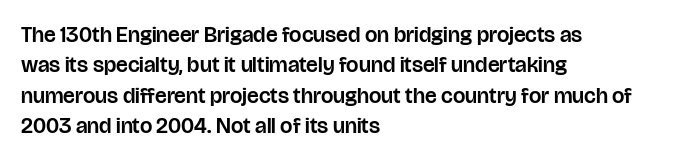
{"italic": "no", "underline": "no", "align": "left", "line_spacing": "normal", "line_spacing_ratio": 1.38, "letter_spacing": "normal", "letter_spacing_em": 0.0, "glyph_px": 22}
